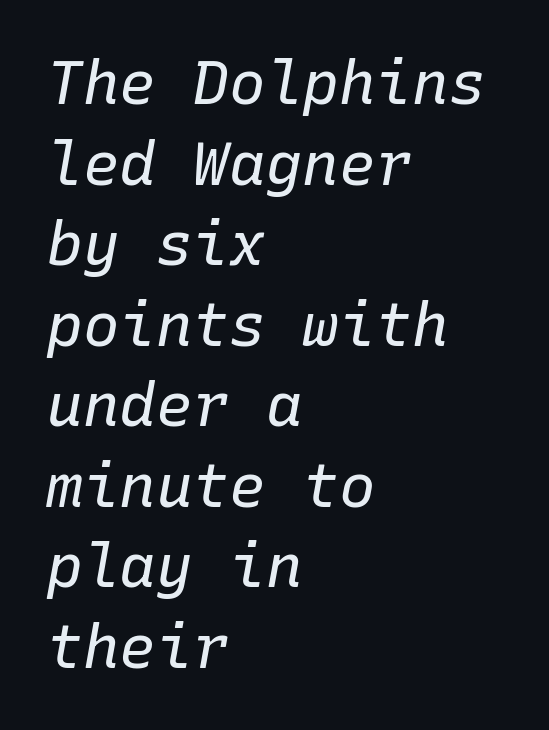
The image shows 61 px regular-weight type, italic (leaning right), monospaced; set left-aligned, normal line spacing (1.32x), normal letter spacing, not underlined; low stroke contrast and a medium x-height.
